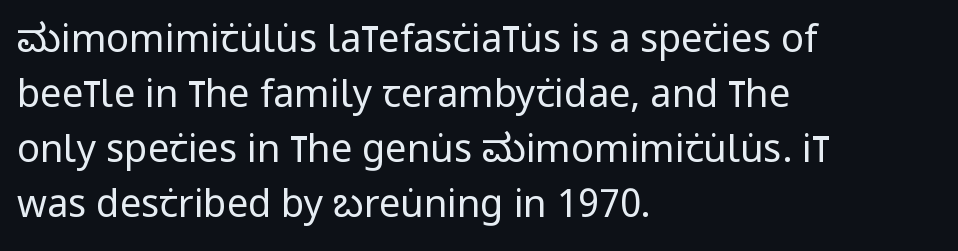
The compositor pushed each line to the left boundary. Regarding leading, the lines here are spaced in the standard way. No letter is thick-stroked: the sample isn't bold. The face used here is proportionally spaced, like ordinary book or web type. These lines were composed using upright roman letters.
